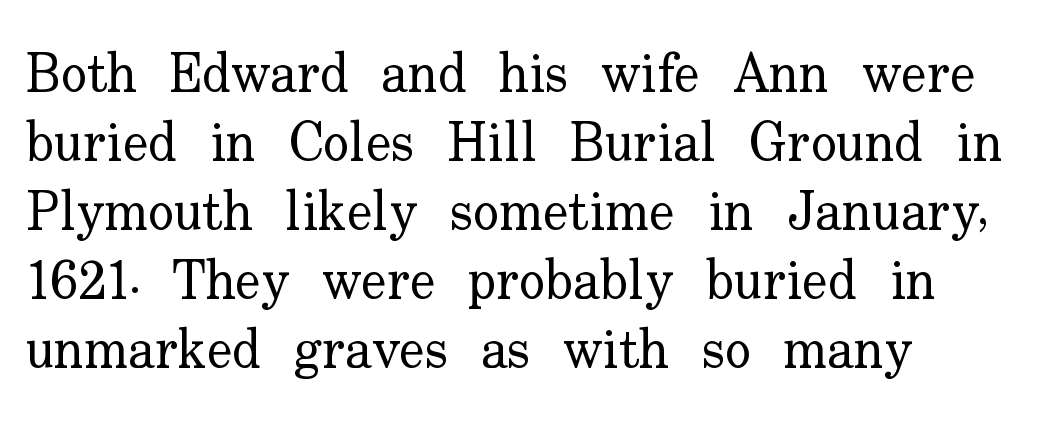
Q: Is the text bold? A: No.
Q: Is the text italic (slanted)? A: No, it is upright.
Q: Is the typeface a serif or a sans-serif typeface? A: Serif.
Q: Is the text underlined? A: No.
Q: How is the paragraph aligned? A: Left-aligned.
Q: Is the spacing between letters normal or unusually wide? A: Normal.
Q: Is the spacing between lines tight, normal or loose? A: Normal.
Q: Width (condensed, normal, or wide)? A: Normal.
Q: Stroke contrast? A: Low.
Q: x-height? A: Small.
Q: Monospaced? A: No.
